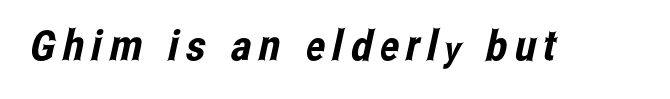
The image shows 42 px condensed sans-serif type; set not underlined; low stroke contrast and a medium x-height.
